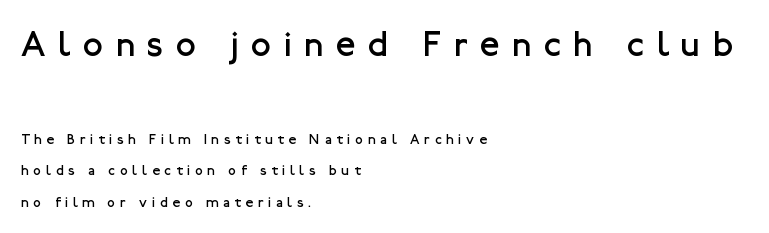
Nothing heavy about these letters — not bold at all. Notice the wide empty band between every row — that's loose leading. Characters follow at a spacing far wider than the type designer built in. Ordinary non-slanted type is in use.
